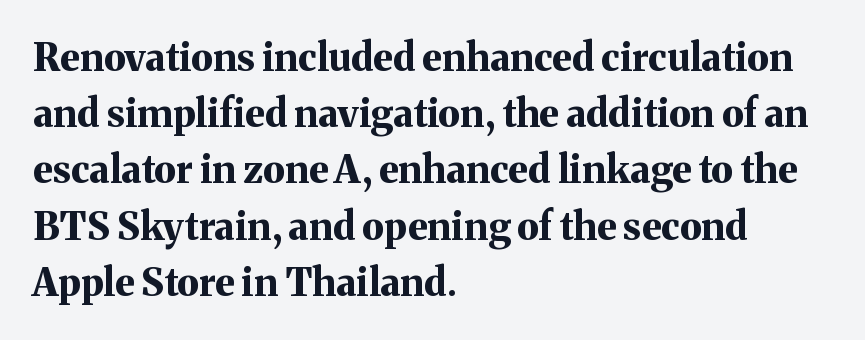
In terms of posture, this sample is upright. In terms of letterspacing, this is plain default setting. Vertical spacing — default. Do the characters align in a grid? No, the font is proportional. Unlike a clean sans, this face finishes its strokes with serifs.
